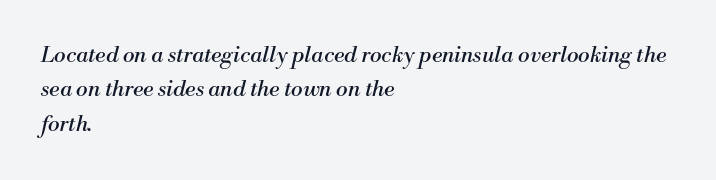
The strokes carry an ordinary text weight at most. The compositor pushed each line to the left boundary. Each new line begins a customary step beneath the previous one. Quick note: italic. The line texture is even and compact thanks to regular tracking. The specimen omits any rule beneath the text block's lines.
